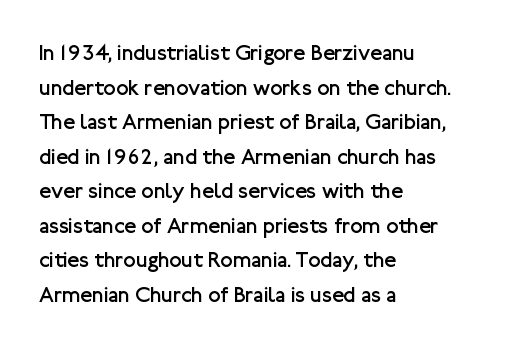
Which margin do the lines hug? The left one — the right edge is uneven. This is roman type, the default non-slanted kind. Summary of vertical rhythm: regular, with standard interline spacing. These glyphs show unthickened strokes, regular width or finer. The rendering keeps characters at their native spacing. The gap between lines stays unmarked.
